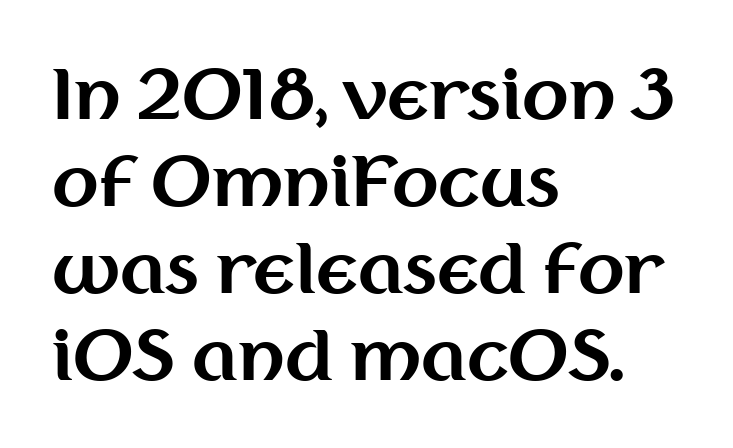
Strokes here are thick enough to call this a true bold. Notice how the stems are strictly vertical — no italics here. Notice how the passage keeps a crisp vertical edge on the left only. Nope, no serifs anywhere on these letters. The letters sit at their default tracking, neither squeezed nor spread. Nobody drew a line under any word here.
